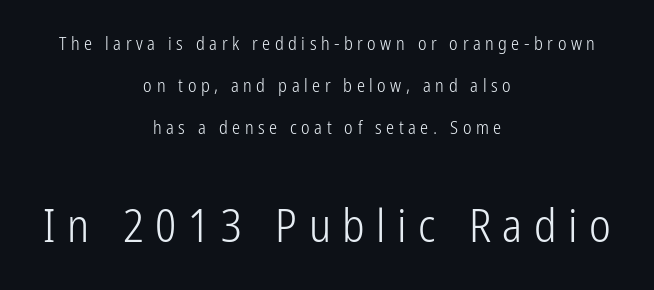
Students, note that the glyphs here are deliberately spaced far apart. Do the letters lean? They stand straight. This rendering features lettering with no underline. A centered setting, common on invitations and titles, is used for this passage.
